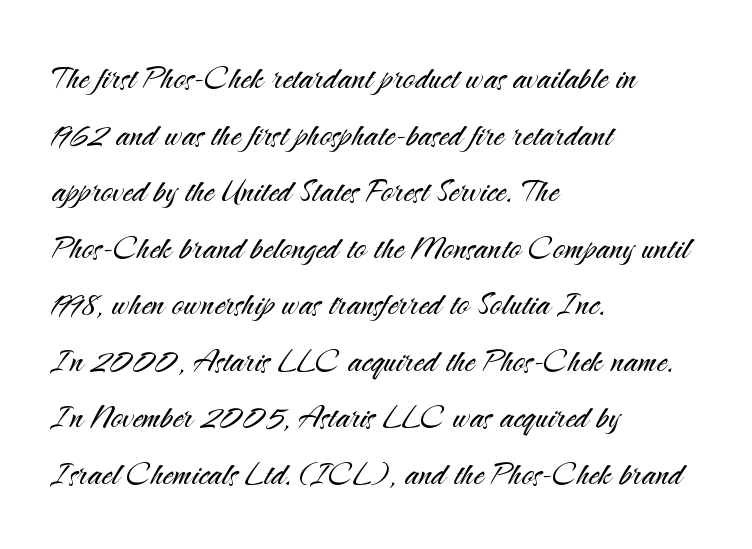
The image shows 41 px light sans-serif type; set left-aligned, normal line spacing (1.38x), normal letter spacing, not underlined; medium stroke contrast and a small x-height.
